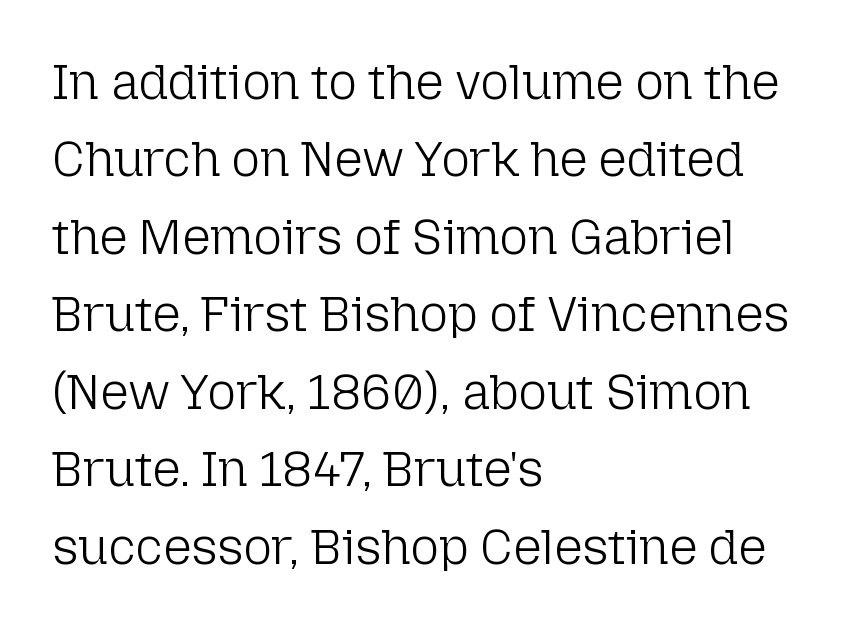
The image shows 49 px light sans-serif type, upright; set left-aligned, normal line spacing (1.58x), normal letter spacing, not underlined; low stroke contrast and a medium x-height.
